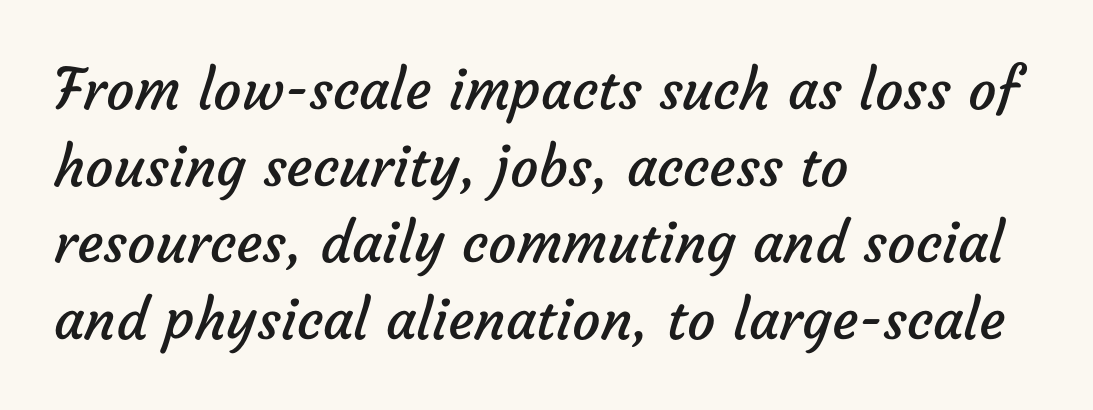
{"serif": "no", "bold": "no", "weight": "regular", "width": "normal", "stroke_contrast": "low", "x_height": "medium", "monospaced": "no", "underline": "no", "align": "left", "line_spacing": "normal", "line_spacing_ratio": 1.37, "letter_spacing": "normal", "letter_spacing_em": 0.0, "glyph_px": 56}
